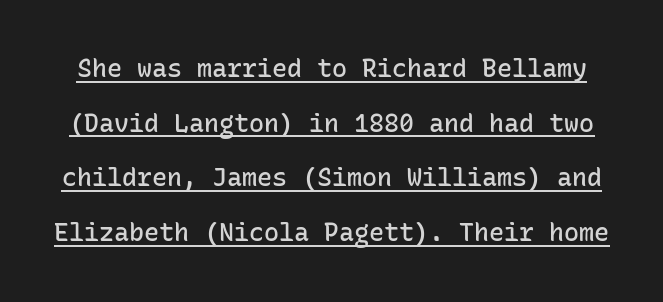
Tall strokes in this sample are plumb rather than angled. The specimen includes a rule beneath the text block's lines. Here the glyphs are tracked normally, forming tight word shapes. The lines are spread far apart with generous leading.
